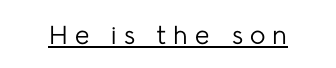
The image shows 26 px text type, upright; set unusually wide letter spacing (+0.28 em), underlined.
